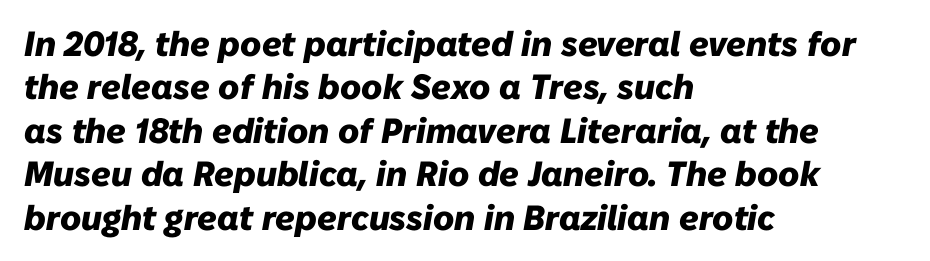
Q: Is the text bold? A: Yes.
Q: Is the text italic (slanted)? A: Yes, it leans right by about 10 degrees.
Q: Is the text underlined? A: No.
Q: How is the paragraph aligned? A: Left-aligned.
Q: Is the spacing between letters normal or unusually wide? A: Normal.
Q: Width (condensed, normal, or wide)? A: Normal.
Q: Stroke contrast? A: Low.
Q: x-height? A: Medium.
Q: Monospaced? A: No.
